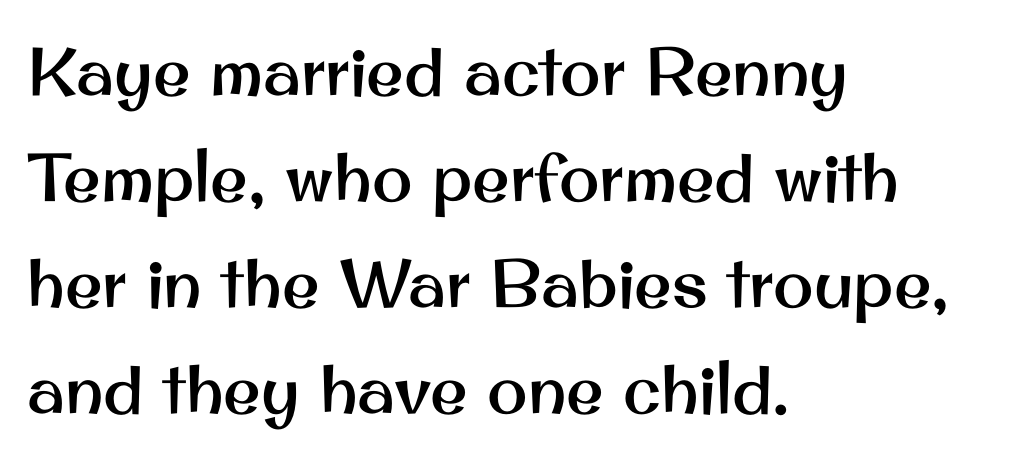
The baseline area is clear. Honestly, the letter spacing is just normal — you wouldn't notice it. The typesetter chose a ragged-right arrangement here. The letters stand upright; this is a roman face. Evenly set lines give the paragraph a standard silhouette. Nothing sits at the stroke ends, so this counts as sans-serif.
